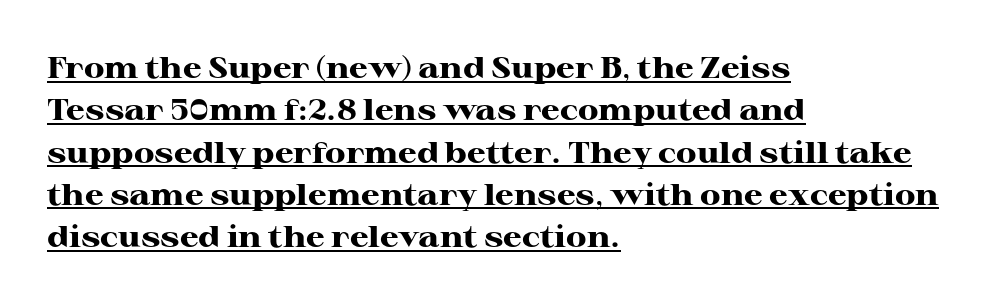
{"serif": "yes", "italic": "no", "bold": "yes", "weight": "heavy", "width": "wide", "stroke_contrast": "high", "x_height": "medium", "monospaced": "no", "underline": "yes", "align": "left", "line_spacing": "normal", "line_spacing_ratio": 1.41, "letter_spacing": "normal", "letter_spacing_em": 0.0, "glyph_px": 30}
